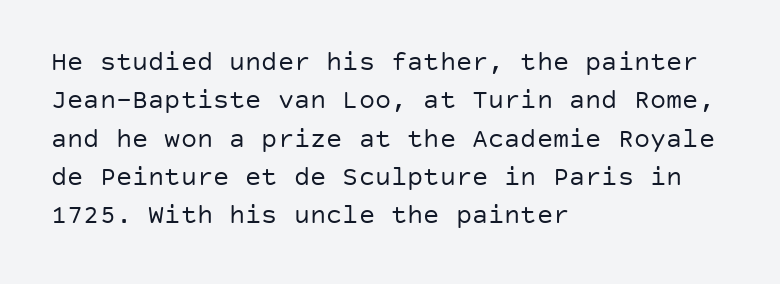
{"italic": "no", "bold": "no", "underline": "no", "align": "left", "line_spacing": "normal", "line_spacing_ratio": 1.42, "letter_spacing": "normal", "letter_spacing_em": 0.0, "glyph_px": 27}
